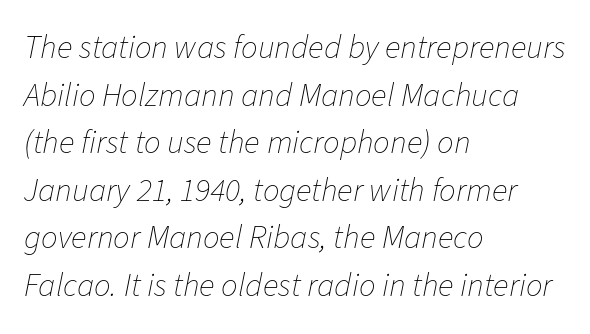
{"italic": "yes", "lean": "right", "slant_degrees": 11, "bold": "no", "weight": "thin", "width": "normal", "stroke_contrast": "low", "x_height": "medium", "monospaced": "no", "underline": "no", "align": "left", "line_spacing": "normal", "line_spacing_ratio": 1.44, "letter_spacing": "normal", "letter_spacing_em": 0.0, "glyph_px": 33}
